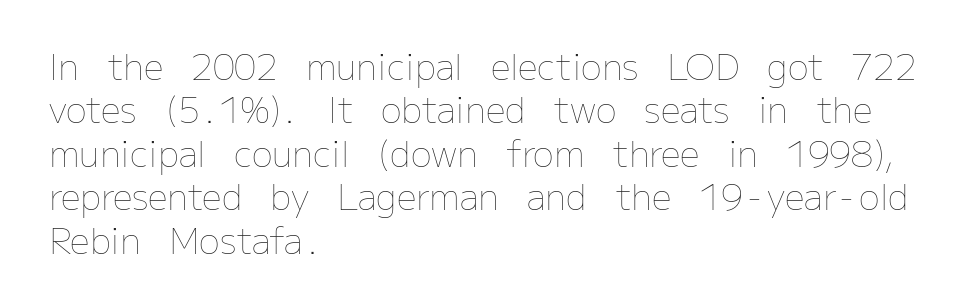
The letters stand straight up with perfectly vertical stems. The lines in this sample share a left origin and differ only in where they stop. Stems here are at most as thick as an everyday book face. The letters advance in unequal steps, a hallmark of proportional type. Standard letterfit; no display-style spreading of the glyphs. Has an underline been added? It has not.
